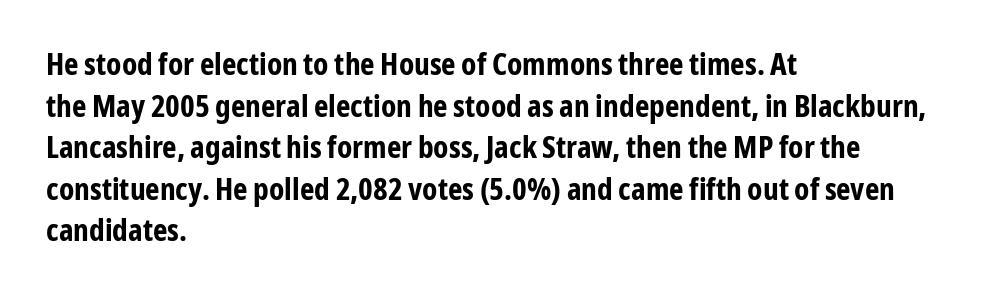
Each letter's strokes conclude bluntly, with no projecting serifs. Caption: multi-line text, flush left, ragged right. The font's upright variant was chosen for this text. Honestly, the row spacing looks completely unremarkable. The strip under each line holds only bare page.
